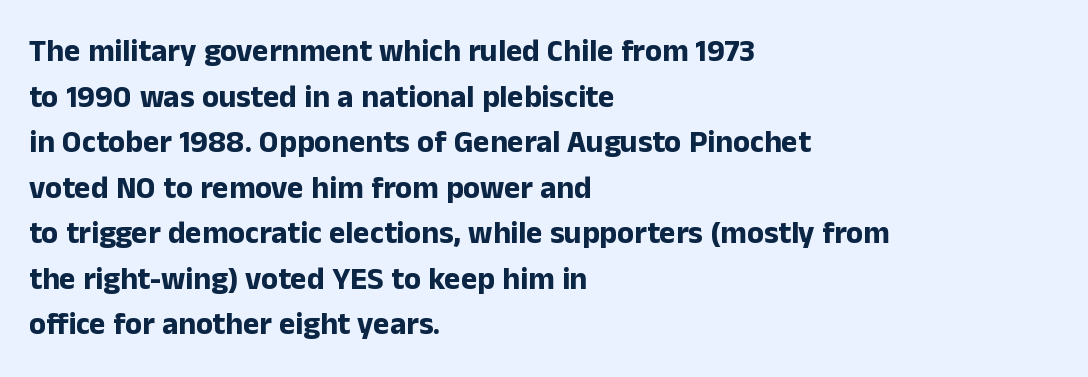
The image shows 31 px bold sans-serif type, upright; set left-aligned, normal line spacing (1.47x), normal letter spacing, not underlined; low stroke contrast and a medium x-height.
